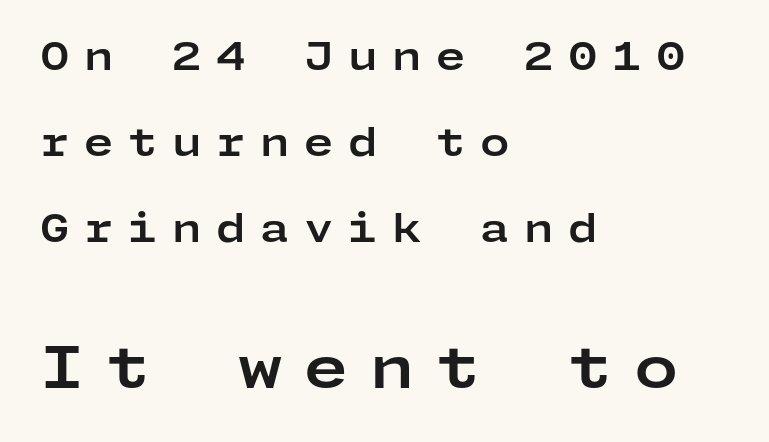
Q: Is the text bold? A: Yes.
Q: Is the text italic (slanted)? A: No, it is upright.
Q: Is the typeface a serif or a sans-serif typeface? A: Sans-serif.
Q: Is the text underlined? A: No.
Q: How is the paragraph aligned? A: Left-aligned.
Q: Is the spacing between letters normal or unusually wide? A: Unusually wide.
Q: Is the spacing between lines tight, normal or loose? A: Loose.
Q: Which block of text is set in a larger size, the first (top) or the second (bottom)? A: The second (bottom) one.
Q: Width (condensed, normal, or wide)? A: Wide.
Q: Stroke contrast? A: Low.
Q: x-height? A: Medium.
